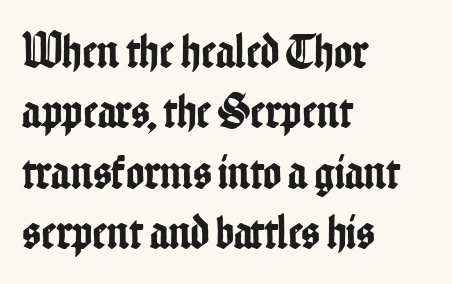
{"serif": "no", "italic": "no", "width": "condensed", "stroke_contrast": "low", "x_height": "medium", "monospaced": "no", "underline": "no", "align": "left", "line_spacing_ratio": 1.23, "letter_spacing": "normal", "letter_spacing_em": 0.0, "glyph_px": 49}
